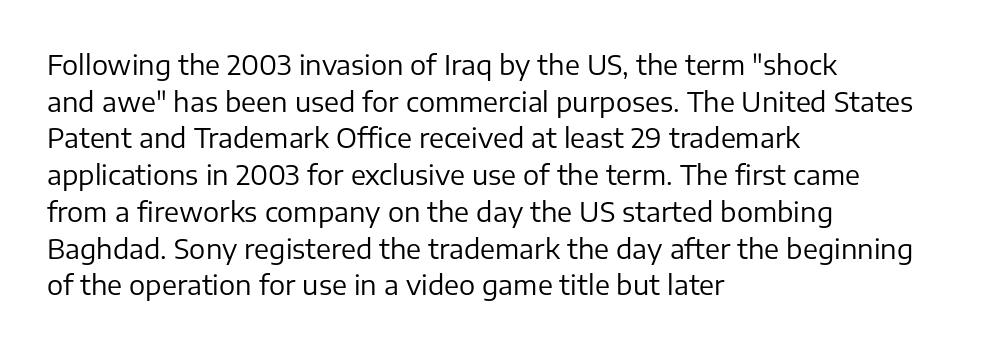
The image shows 27 px text type, upright; set left-aligned, normal line spacing (1.36x), normal letter spacing, not underlined.
